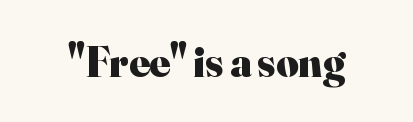
{"serif": "yes", "italic": "no", "bold": "yes", "weight": "heavy", "width": "normal", "stroke_contrast": "high", "x_height": "small", "monospaced": "no", "underline": "no", "letter_spacing": "normal", "letter_spacing_em": 0.0, "glyph_px": 43}
